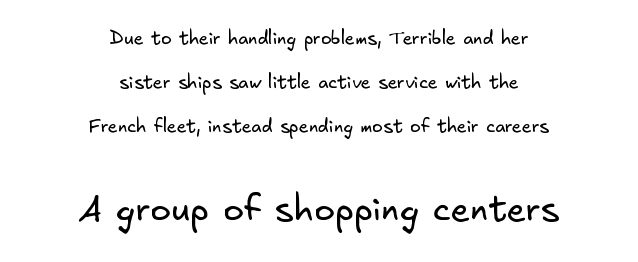
Block two is the big one; block one sits smaller above it. Inter-character spacing is left at the font's built-in metrics. The typeface has the unassuming heft of standard copy or less. The block of text is sparse from top to bottom, with ample space between rows.
